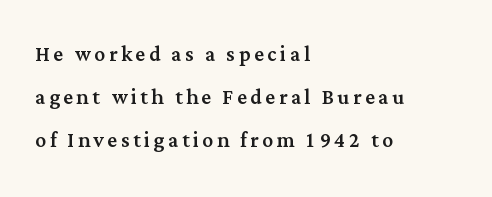
Q: Is the text italic (slanted)? A: No, it is upright.
Q: Is the text underlined? A: No.
Q: How is the paragraph aligned? A: Left-aligned.
Q: Is the spacing between lines tight, normal or loose? A: Normal.
